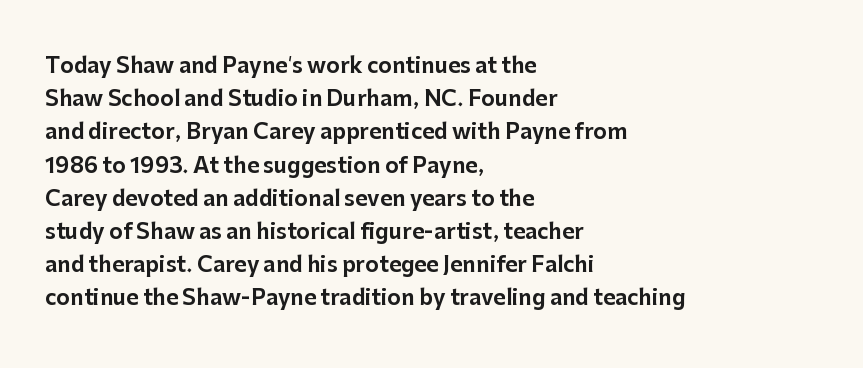
{"italic": "no", "underline": "no", "align": "left", "line_spacing": "normal", "line_spacing_ratio": 1.58, "letter_spacing": "normal", "letter_spacing_em": 0.0, "glyph_px": 21}
